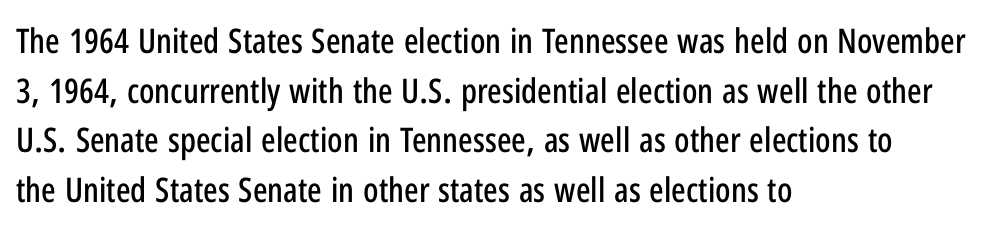
The image shows 34 px condensed sans-serif type, upright; set left-aligned, normal line spacing (1.46x), normal letter spacing, not underlined; low stroke contrast and a medium x-height.
